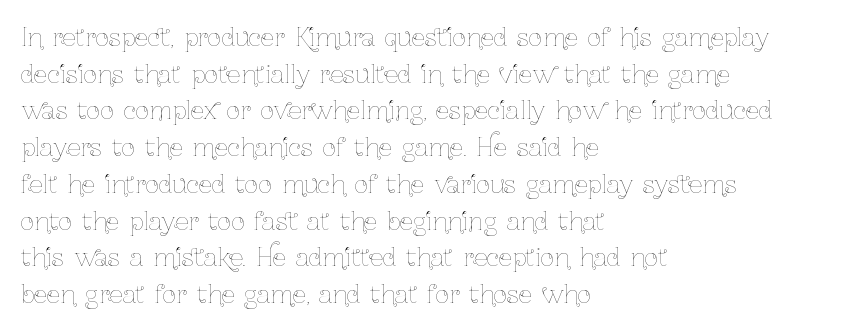
The image shows 24 px text type, upright; set left-aligned, normal line spacing (1.53x), normal letter spacing, not underlined.
